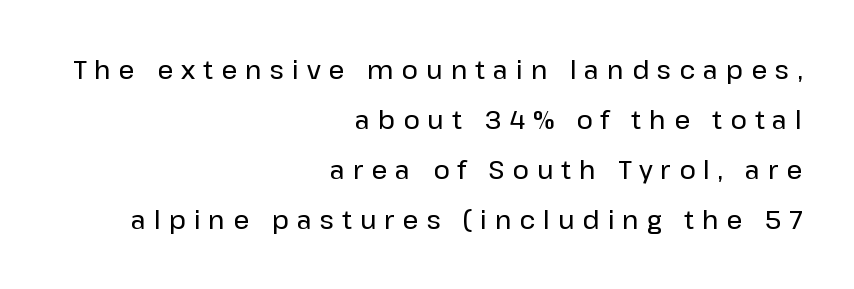
What's the leading like? Stretched, with rows far apart. The strip under each line holds only bare page. Every character sits straight up, as roman type does. The letters are spread apart with noticeably loose tracking.
